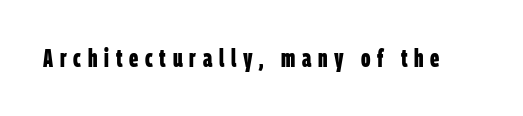
{"bold": "yes", "underline": "no", "letter_spacing": "wide", "letter_spacing_em": 0.28, "glyph_px": 24}
